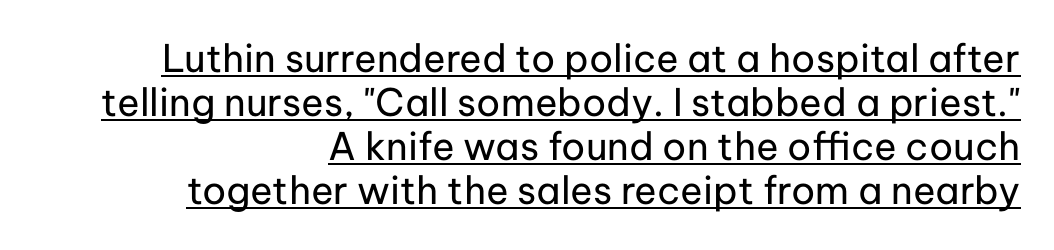
The image shows 38 px regular-weight sans-serif type, upright; set right-aligned, line spacing 1.16x, normal letter spacing, underlined; low stroke contrast and a medium x-height.
